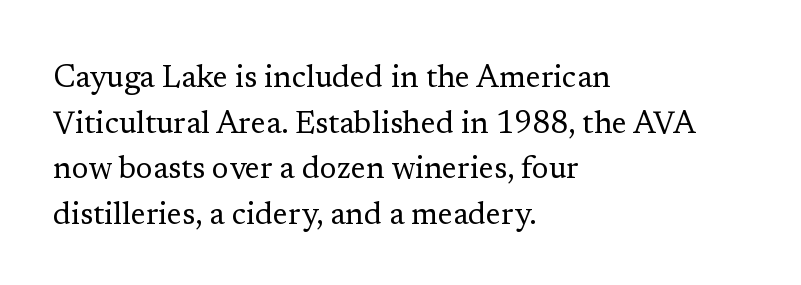
The line-height multiplier appears to be the usual default. The baseline area is clear. Typographically, this falls in the serif category. The lettering stays uniformly vertical, giving the passage a roman look. The passage shown is typed in a proportional face where columns would drift. The rag falls on the right side of this text block.
